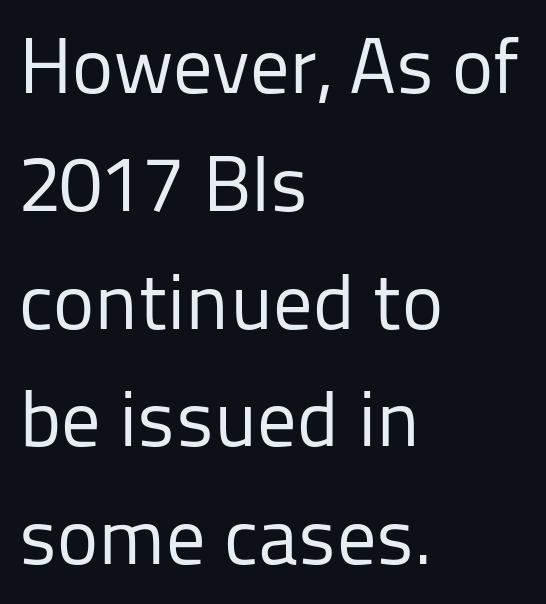
Each letter's strokes conclude bluntly, with no projecting serifs. Think of a printed novel: that variable character pitch is what you see here. Check the space under the baseline: it is left empty. If you drew a line through each stem, it would be perfectly vertical. These lines sit exactly where default settings would place them.
